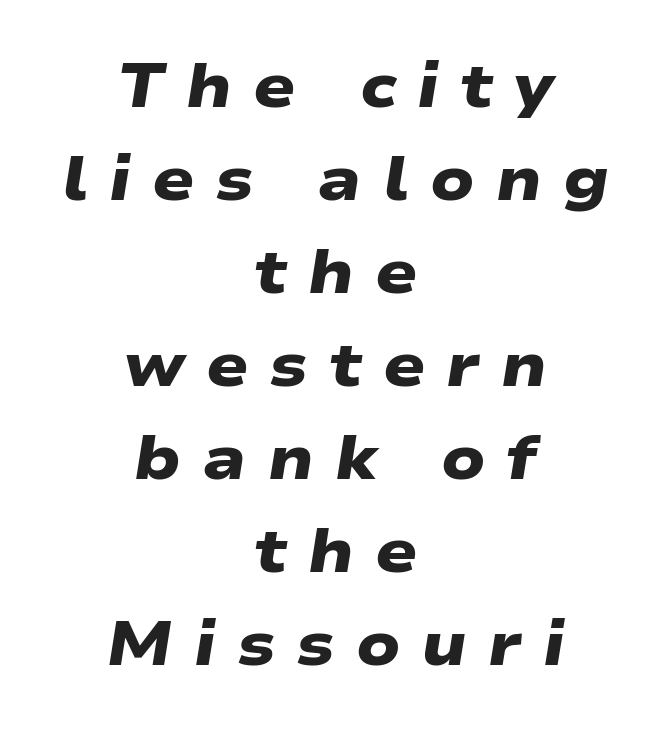
{"serif": "no", "bold": "yes", "weight": "heavy", "width": "wide", "stroke_contrast": "low", "x_height": "medium", "monospaced": "no", "underline": "no", "align": "center", "line_spacing": "normal", "line_spacing_ratio": 1.5, "letter_spacing": "wide", "letter_spacing_em": 0.34, "glyph_px": 62}
